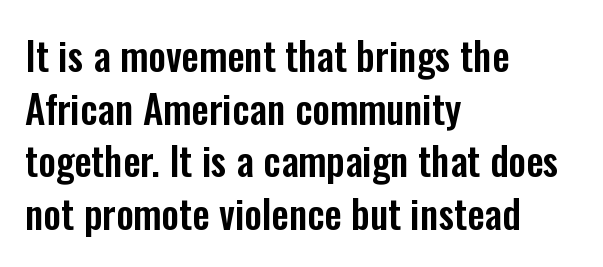
Short and long lines alike share a common starting point at left. The gaps between neighbouring characters are ordinary and unremarkable. A sans-serif font was chosen for this passage. Honestly, there is no underline to notice here at all. Varying glyph widths throughout — classic text-font behaviour. Whoever set this chose a conventional vertical rhythm.
